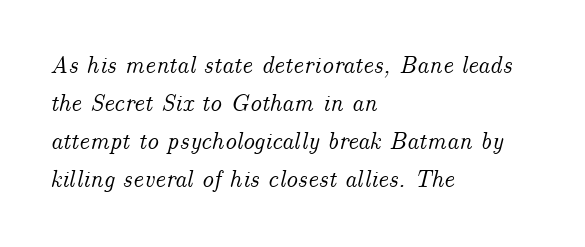
Tracking here is standard; glyphs follow each other at the usual distance. The string is rendered with underlining switched off. Designer's note — italics engaged. The lines are quadded left. Baseline-to-baseline distance is the conventional proportion of letter height.
